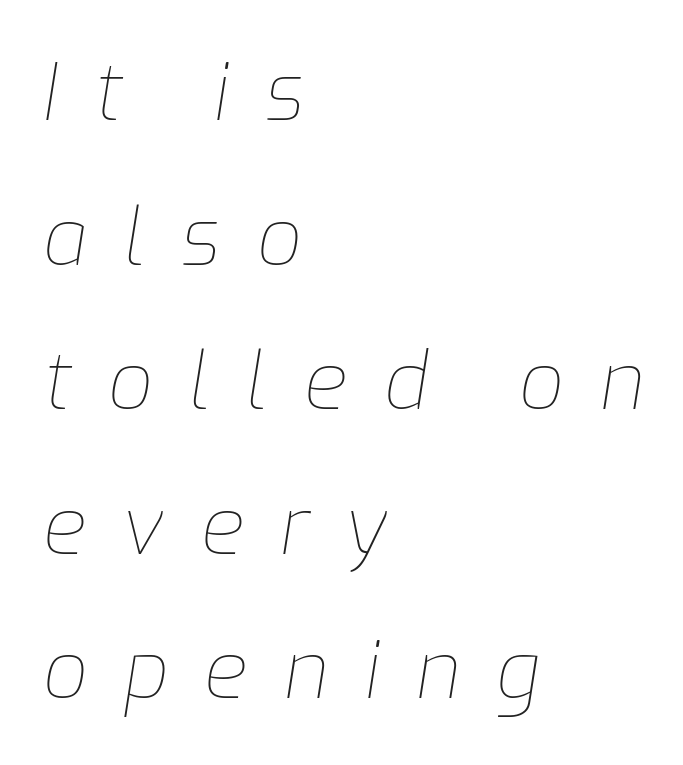
Q: Is the text bold? A: No.
Q: Is the text italic (slanted)? A: Yes, it leans right by about 9 degrees.
Q: Is the text underlined? A: No.
Q: How is the paragraph aligned? A: Left-aligned.
Q: Is the spacing between letters normal or unusually wide? A: Unusually wide.
Q: Width (condensed, normal, or wide)? A: Normal.
Q: Stroke contrast? A: Low.
Q: x-height? A: Medium.
Q: Monospaced? A: No.
